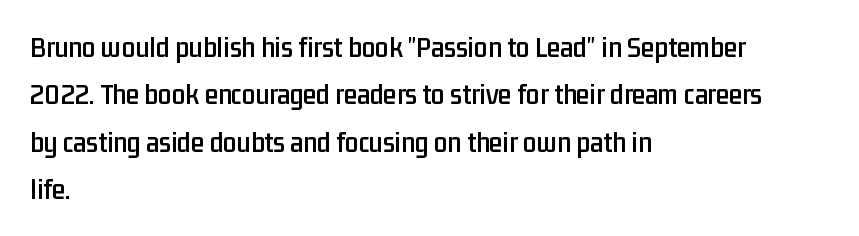
{"serif": "no", "italic": "no", "width": "condensed", "stroke_contrast": "low", "x_height": "medium", "monospaced": "no", "underline": "no", "align": "left", "line_spacing": "normal", "line_spacing_ratio": 1.58, "letter_spacing": "normal", "letter_spacing_em": 0.0, "glyph_px": 30}
